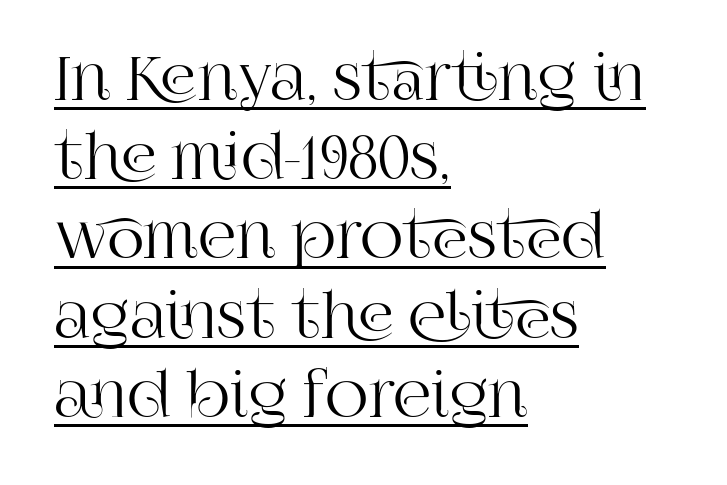
Line spacing here is normal. The rendering keeps characters at their native spacing. Students, observe the line beneath the letters — that is underlining. The font family rendered here belongs to the serif group. The typesetter chose a ragged-right arrangement here.
